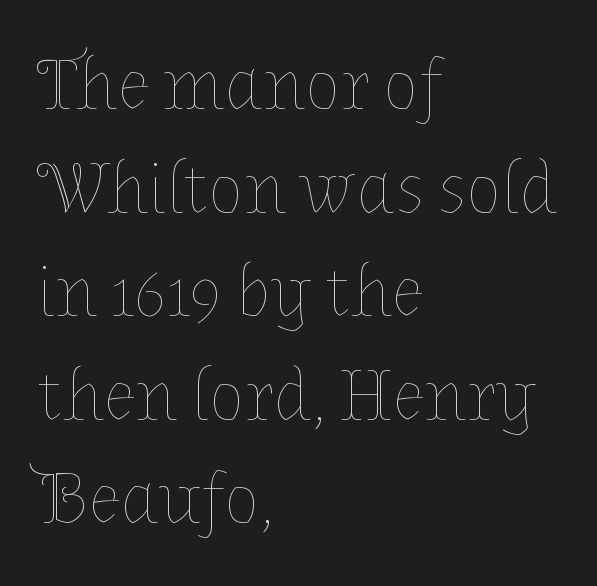
Q: Is the text bold? A: No.
Q: Is the text italic (slanted)? A: No, it is upright.
Q: Is the text underlined? A: No.
Q: How is the paragraph aligned? A: Left-aligned.
Q: Is the spacing between letters normal or unusually wide? A: Normal.
Q: Is the spacing between lines tight, normal or loose? A: Normal.
Q: Width (condensed, normal, or wide)? A: Normal.
Q: Stroke contrast? A: Low.
Q: x-height? A: Medium.
Q: Monospaced? A: No.
